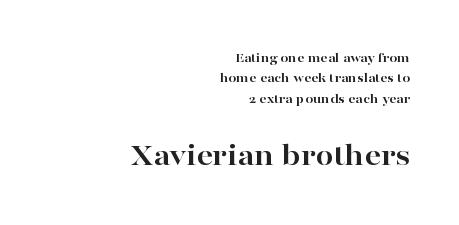
The image shows 32 px bold, wide serif type, upright; set right-aligned, normal line spacing (1.46x), normal letter spacing, not underlined; the second (bottom) block is 2.29x larger; high stroke contrast and a medium x-height.
